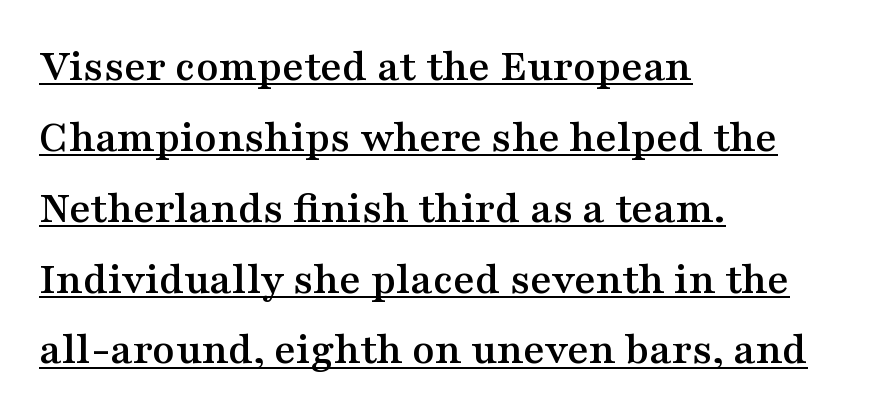
{"serif": "yes", "italic": "no", "width": "wide", "stroke_contrast": "medium", "x_height": "medium", "monospaced": "no", "underline": "yes", "align": "left", "line_spacing": "normal", "line_spacing_ratio": 1.54, "letter_spacing": "normal", "letter_spacing_em": 0.0, "glyph_px": 46}
